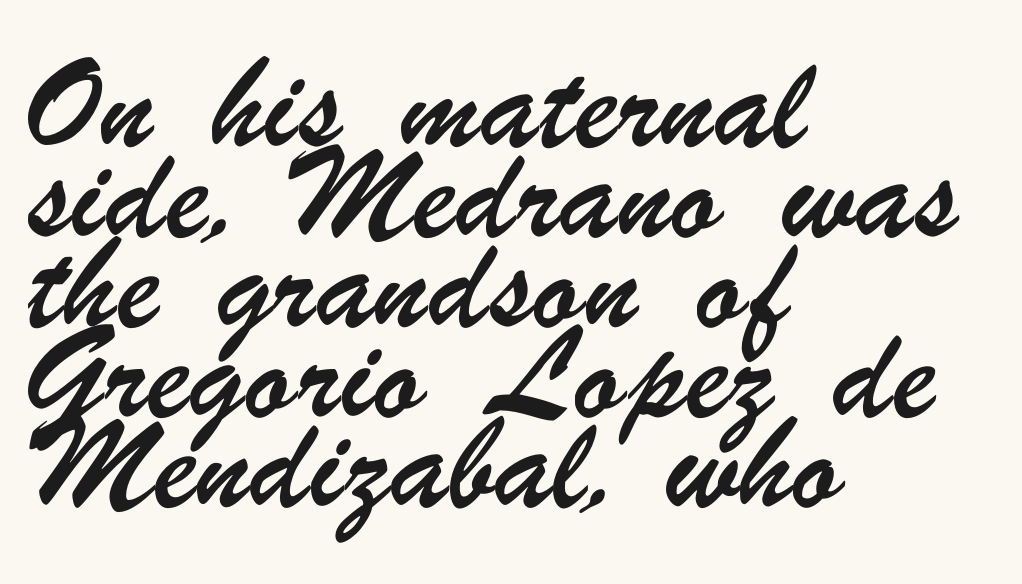
The image shows 58 px condensed sans-serif type; set left-aligned, normal line spacing (1.55x), normal letter spacing, not underlined; low stroke contrast and a small x-height.
